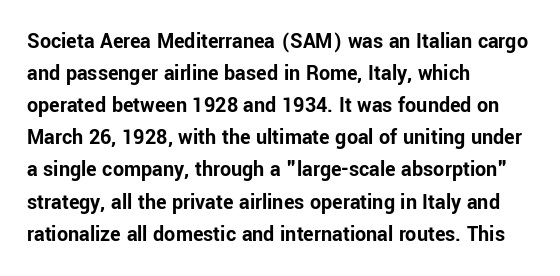
These lines were composed using upright roman letters. Bare-footed words on every line. The vertical gap from one line to the next is medium. Leftover space on each line is placed entirely after the last word. The line texture is even and compact thanks to regular tracking.
